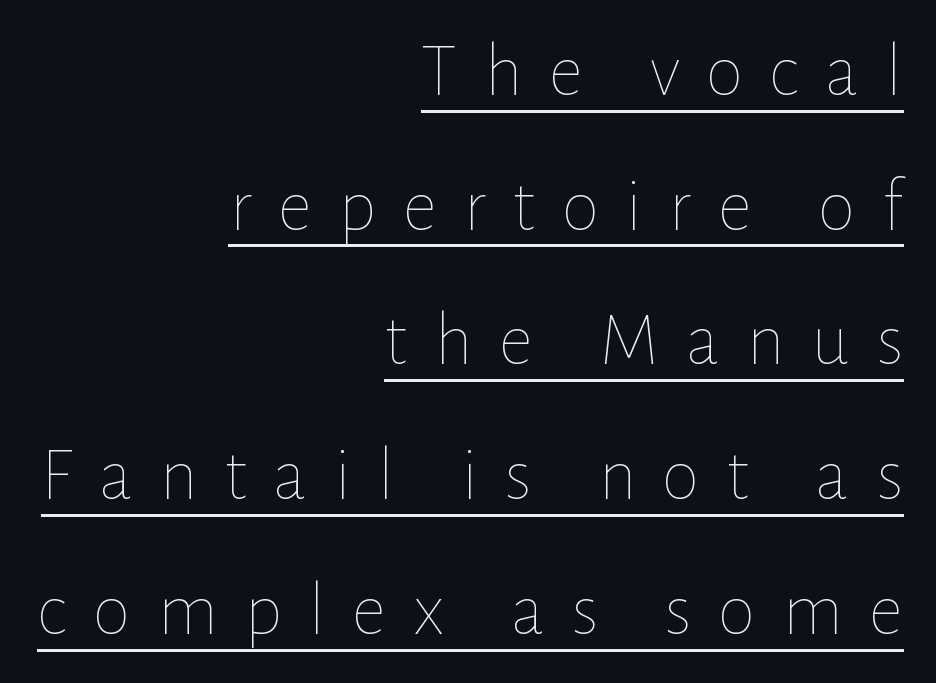
Unlike italic type, these characters show no tilt at all. A typesetter would call this heavily tracked-out type. Short and long lines alike share a common ending point at right. Emphasis is given by a line drawn under the lettering. Each letter keeps its own natural width here, so spacing adapts to shape.
